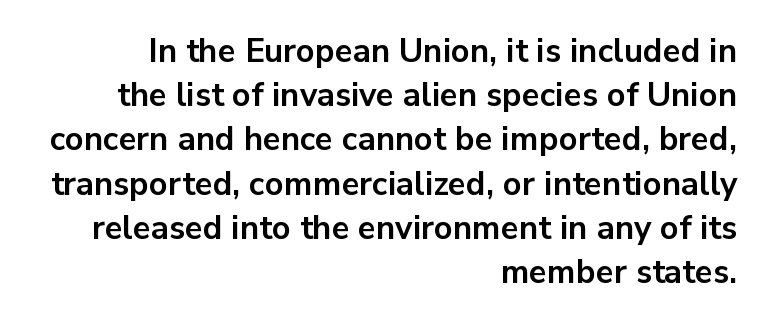
The image shows 33 px bold sans-serif type, upright; set right-aligned, normal line spacing (1.34x), normal letter spacing, not underlined; low stroke contrast and a medium x-height.
